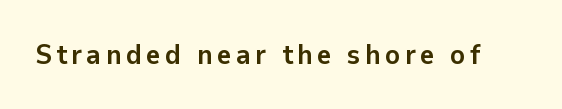
Q: Is the text bold? A: Yes.
Q: Is the text italic (slanted)? A: No, it is upright.
Q: Is the typeface a serif or a sans-serif typeface? A: Sans-serif.
Q: Is the text underlined? A: No.
Q: Width (condensed, normal, or wide)? A: Normal.
Q: Stroke contrast? A: Low.
Q: x-height? A: Medium.
Q: Monospaced? A: No.
